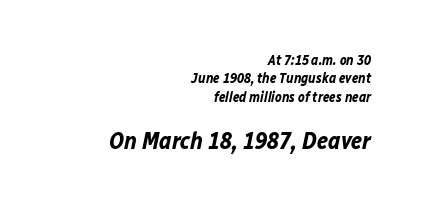
Q: Is the text bold? A: Yes.
Q: Is the text italic (slanted)? A: Yes, it leans right by about 12 degrees.
Q: Is the text underlined? A: No.
Q: How is the paragraph aligned? A: Right-aligned.
Q: Is the spacing between letters normal or unusually wide? A: Normal.
Q: Is the spacing between lines tight, normal or loose? A: Normal.
Q: Which block of text is set in a larger size, the first (top) or the second (bottom)? A: The second (bottom) one.
